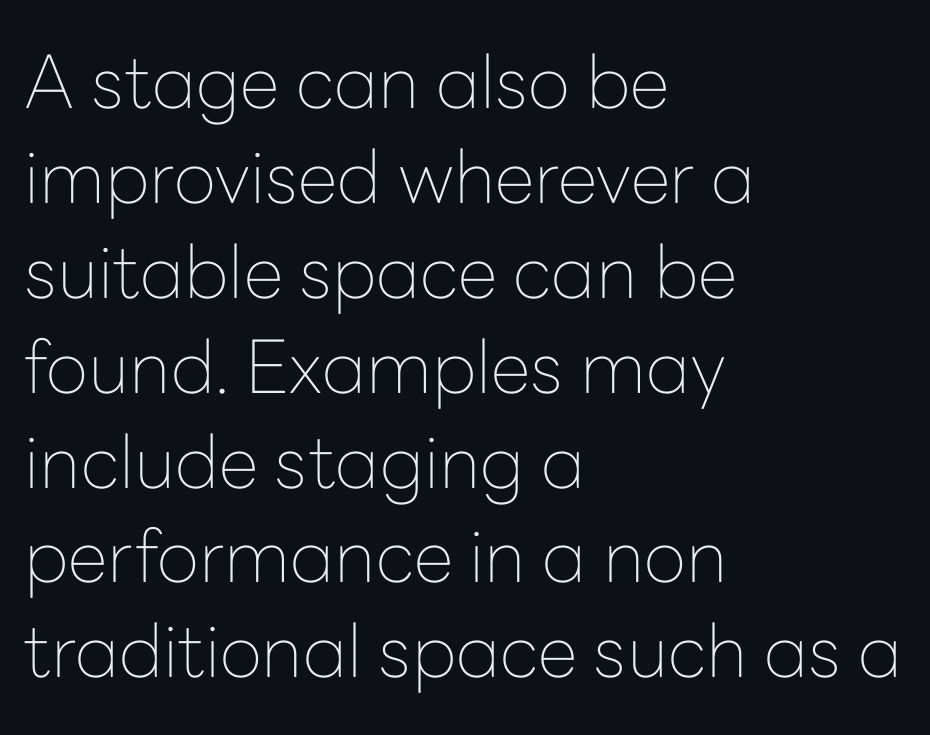
{"serif": "no", "italic": "no", "bold": "no", "weight": "thin", "width": "normal", "stroke_contrast": "low", "x_height": "medium", "monospaced": "no", "underline": "no", "align": "left", "line_spacing": "normal", "line_spacing_ratio": 1.3, "letter_spacing": "normal", "letter_spacing_em": 0.0, "glyph_px": 73}
